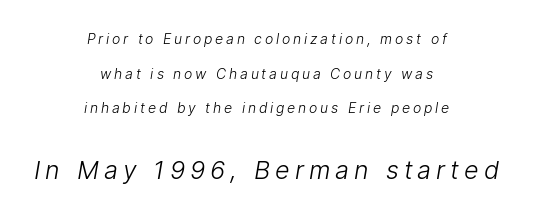
Someone cranked the tracking dial way up on this one. Only glyphs here, with clear space below each row. The lines are quadded center. Horizontal bands of white between lines are thick stripes.
